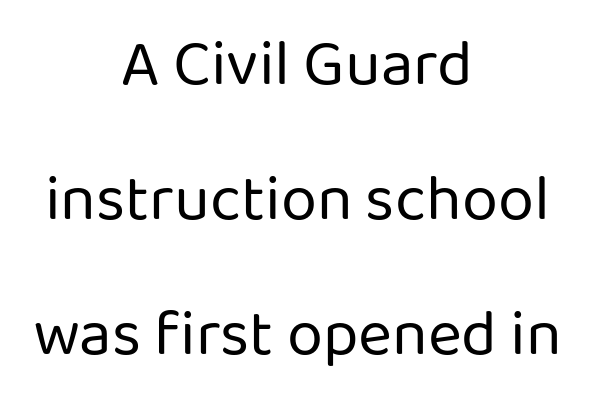
{"serif": "no", "italic": "no", "bold": "no", "weight": "regular", "width": "normal", "stroke_contrast": "low", "x_height": "medium", "monospaced": "no", "underline": "no", "align": "center", "line_spacing": "loose", "line_spacing_ratio": 2.08, "letter_spacing": "normal", "letter_spacing_em": 0.0, "glyph_px": 65}
